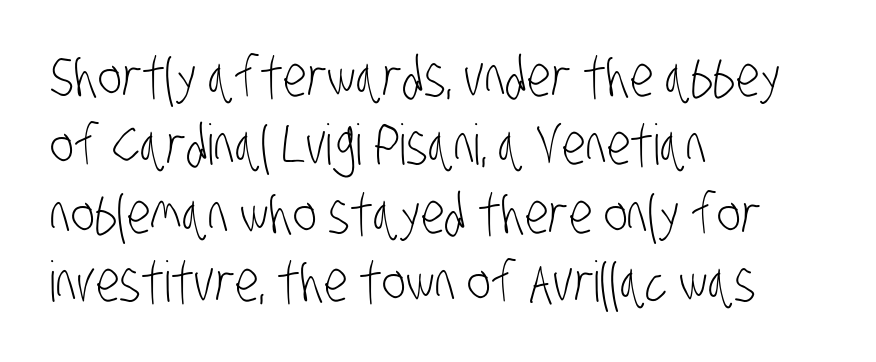
Q: Is the text bold? A: No.
Q: Is the typeface a serif or a sans-serif typeface? A: Sans-serif.
Q: Is the text underlined? A: No.
Q: How is the paragraph aligned? A: Left-aligned.
Q: Is the spacing between letters normal or unusually wide? A: Normal.
Q: Width (condensed, normal, or wide)? A: Condensed.
Q: Stroke contrast? A: Low.
Q: x-height? A: Large.
Q: Monospaced? A: No.
